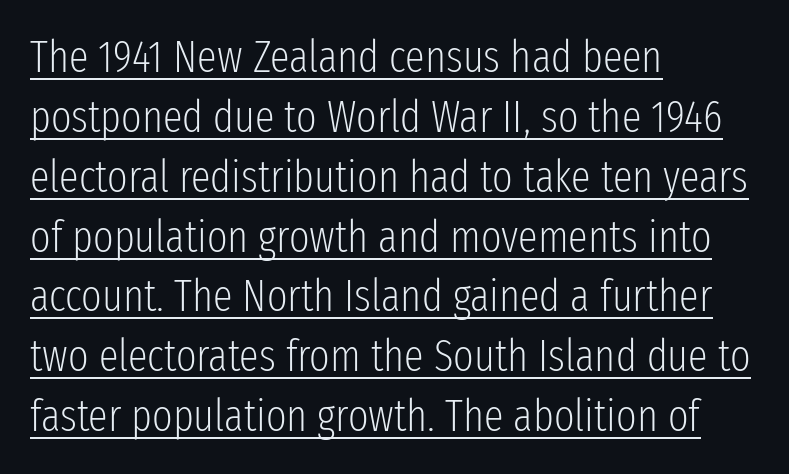
{"serif": "no", "italic": "no", "bold": "no", "weight": "light", "width": "condensed", "stroke_contrast": "low", "x_height": "medium", "monospaced": "no", "underline": "yes", "align": "left", "line_spacing": "normal", "line_spacing_ratio": 1.36, "letter_spacing": "normal", "letter_spacing_em": 0.0, "glyph_px": 44}
